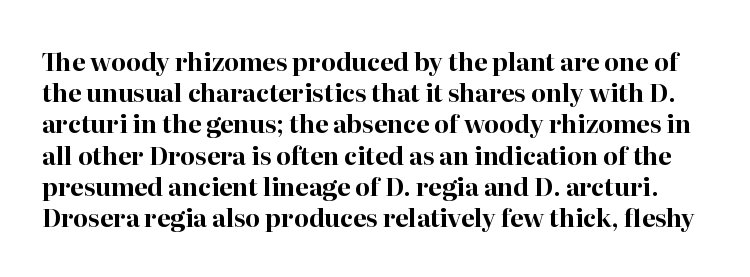
The image shows 24 px bold type, upright; set normal line spacing (1.3x), normal letter spacing, not underlined.
